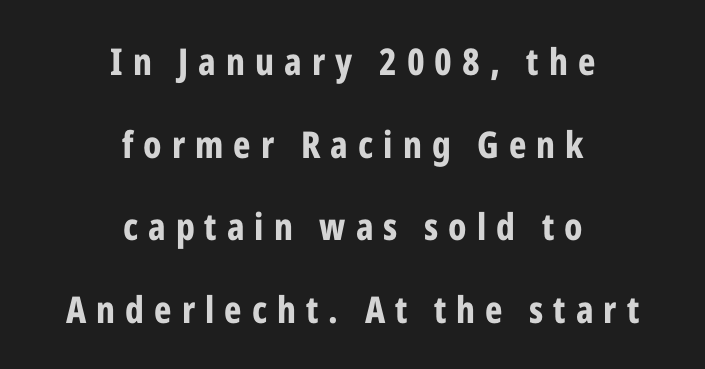
Is this a fixed-width face? No — the glyphs have proportional, varying widths. This is sans-serif lettering, the kind often seen on screens and signage. Horizontal alignment here is central, giving a formal, balanced look. Each glyph is drawn with heavy, bold strokes.
